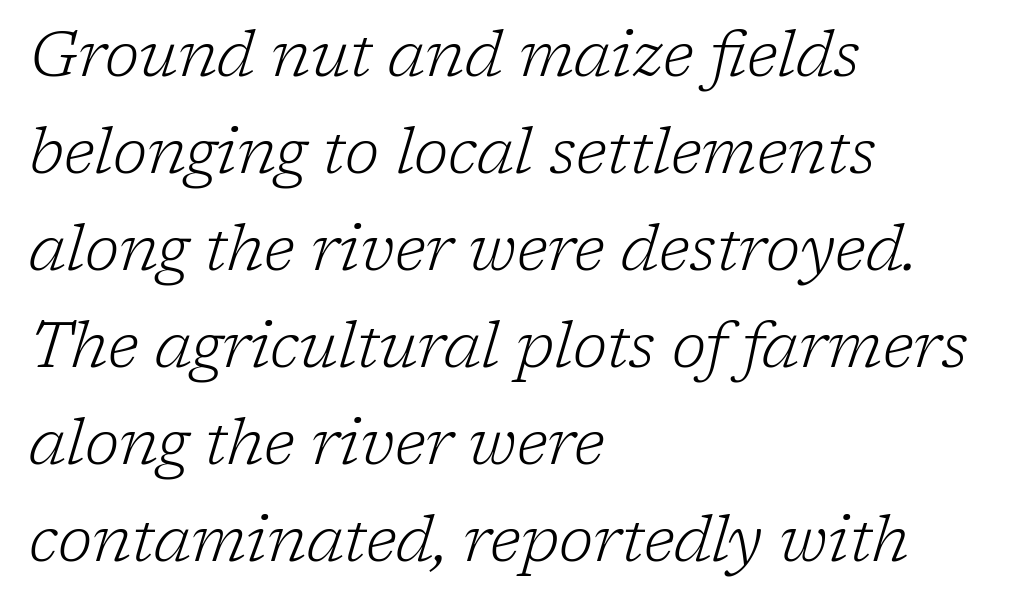
Q: Is the text bold? A: No.
Q: Is the text italic (slanted)? A: Yes, it leans right by about 17 degrees.
Q: Is the typeface a serif or a sans-serif typeface? A: Serif.
Q: Is the text underlined? A: No.
Q: How is the paragraph aligned? A: Left-aligned.
Q: Is the spacing between letters normal or unusually wide? A: Normal.
Q: Is the spacing between lines tight, normal or loose? A: Normal.
Q: Width (condensed, normal, or wide)? A: Normal.
Q: Stroke contrast? A: Low.
Q: x-height? A: Medium.
Q: Monospaced? A: No.
